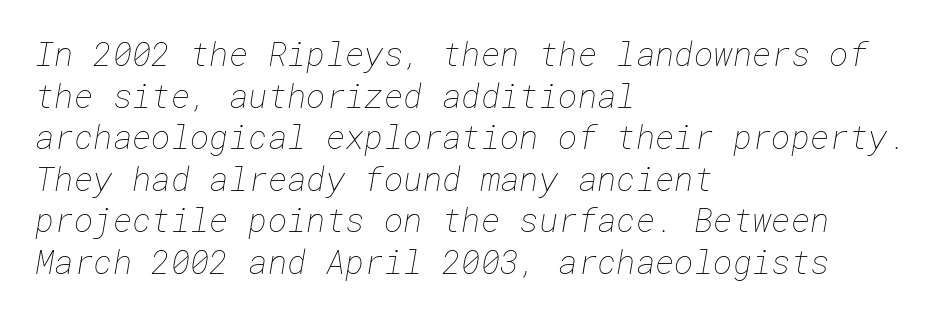
The image shows 33 px thin type; set left-aligned, normal line spacing (1.26x), normal letter spacing, not underlined; low stroke contrast and a medium x-height.
